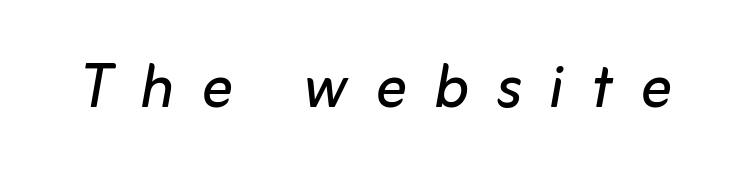
The image shows 79 px regular-weight type, italic (leaning right); set unusually wide letter spacing (+0.35 em), not underlined; low stroke contrast and a medium x-height.
